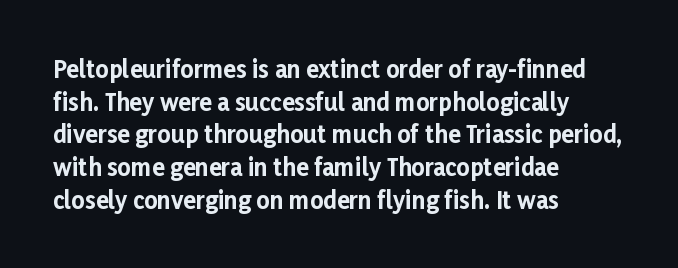
The image shows 23 px bold type, upright; set left-aligned, normal line spacing (1.42x), normal letter spacing, not underlined.
